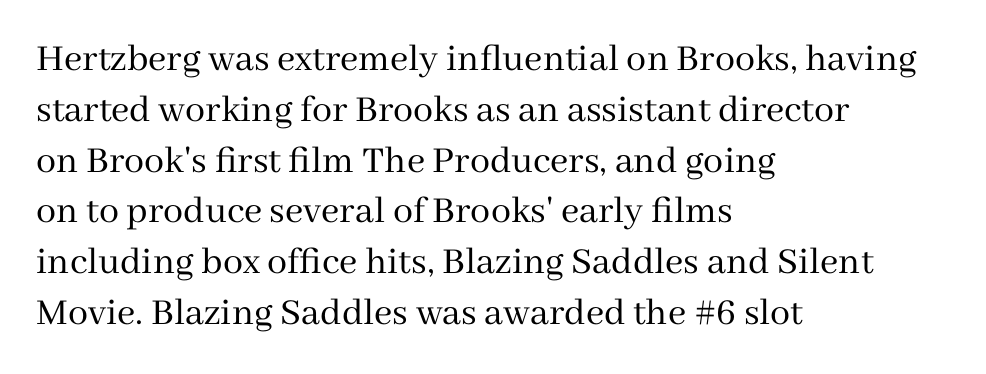
The designer left line spacing at the default. The designer went with a serif here, giving each stem small feet. Compared with a typical body face, this is equally light or lighter still. Reading down the block, your eye returns to a fixed left position each line. Quick note: underline off. The lettering stays uniformly vertical, giving the passage a roman look.
